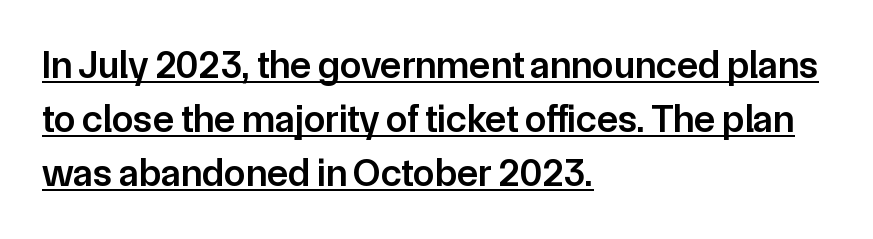
Line spacing here is normal. The letters advance in unequal steps, a hallmark of proportional type. Is this a sans? Yes — the strokes have no serifs. Style check: upright. Standard letterfit; no display-style spreading of the glyphs. What decoration does the sample have? An underline.
